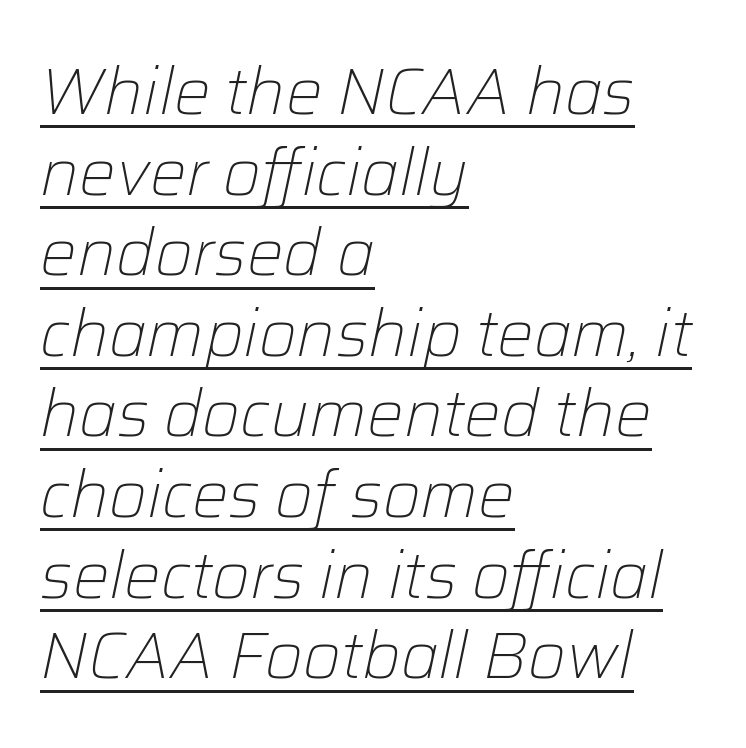
{"italic": "yes", "lean": "right", "slant_degrees": 12, "bold": "no", "weight": "light", "width": "normal", "stroke_contrast": "low", "x_height": "medium", "monospaced": "no", "underline": "yes", "align": "left", "line_spacing_ratio": 1.24, "letter_spacing": "normal", "letter_spacing_em": 0.0, "glyph_px": 65}
